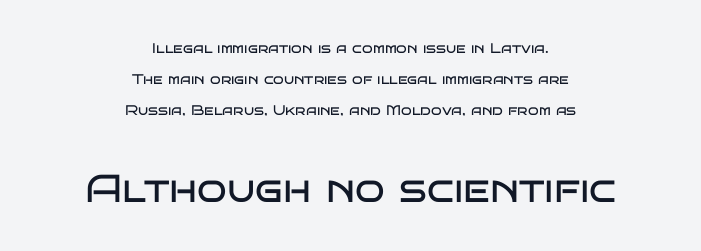
The image shows 39 px regular-weight, wide sans-serif type, upright; set centered, loose line spacing (2.23x), normal letter spacing, not underlined; the second (bottom) block is 2.79x larger; low stroke contrast and a large x-height.
